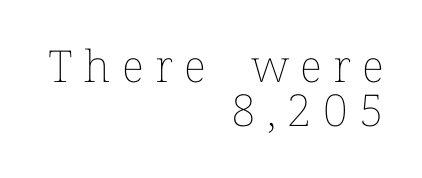
The image shows 44 px thin type, upright; set right-aligned, tight line spacing (0.99x), unusually wide letter spacing (+0.26 em), not underlined; low stroke contrast and a medium x-height.
